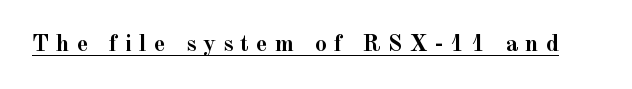
Substantial extra tracking has been applied to these lines. Unlike italic type, these characters show no tilt at all. Students, this is bold: see how much ink each stroke carries. Like a heading marked for emphasis, these lines bear an underscore.
